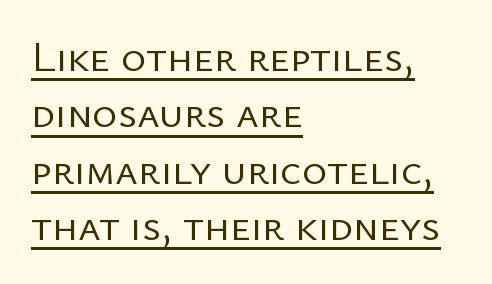
Q: Is the text bold? A: No.
Q: Is the text italic (slanted)? A: No, it is upright.
Q: Is the typeface a serif or a sans-serif typeface? A: Sans-serif.
Q: Is the text underlined? A: Yes.
Q: How is the paragraph aligned? A: Left-aligned.
Q: Is the spacing between letters normal or unusually wide? A: Normal.
Q: Is the spacing between lines tight, normal or loose? A: Normal.
Q: Width (condensed, normal, or wide)? A: Normal.
Q: Stroke contrast? A: Low.
Q: x-height? A: Medium.
Q: Monospaced? A: No.
